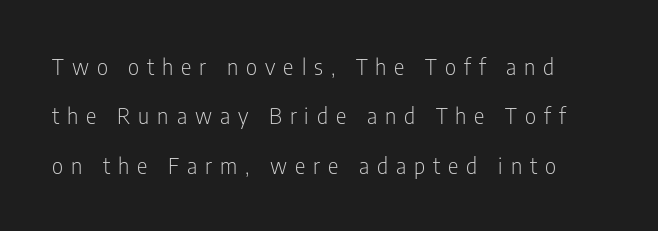
Q: Is the text bold? A: No.
Q: Is the text italic (slanted)? A: No, it is upright.
Q: Is the text underlined? A: No.
Q: Is the spacing between letters normal or unusually wide? A: Unusually wide.
Q: Is the spacing between lines tight, normal or loose? A: Loose.
